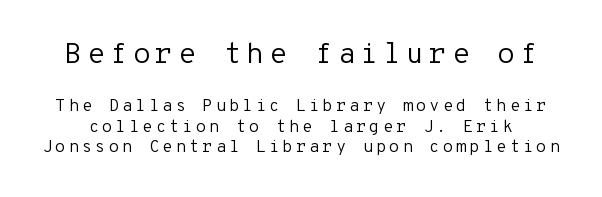
Scale decreases going downward across the two blocks. Stroke thickness stays within the range of a standard reading face or lighter. The font family rendered here belongs to the sans-serif group. Note the uniform advance width — an 'i' takes as much space as an 'm'. Upright lettering throughout. A bare baseline throughout the passage.
